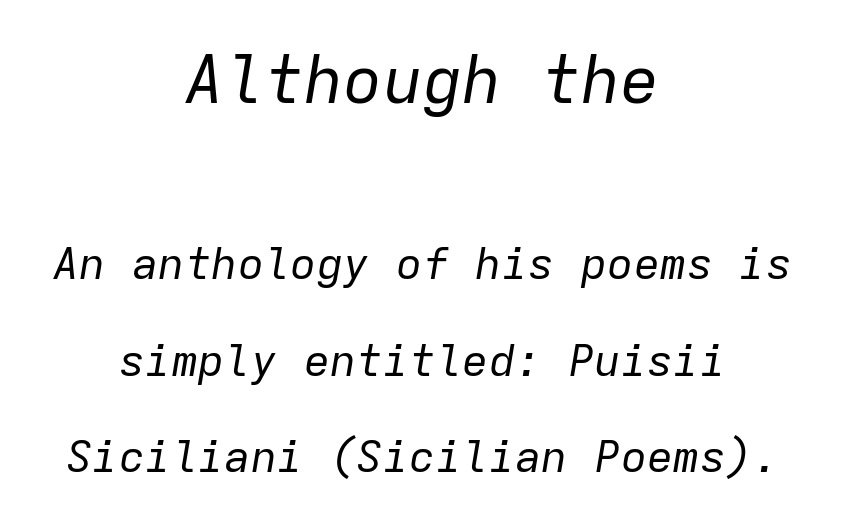
Q: Is the text bold? A: No.
Q: Is the text italic (slanted)? A: Yes, it leans right by about 9 degrees.
Q: Is the text underlined? A: No.
Q: How is the paragraph aligned? A: Centered.
Q: Is the spacing between letters normal or unusually wide? A: Normal.
Q: Is the spacing between lines tight, normal or loose? A: Loose.
Q: Which block of text is set in a larger size, the first (top) or the second (bottom)? A: The first (top) one.
Q: Width (condensed, normal, or wide)? A: Normal.
Q: Stroke contrast? A: Low.
Q: x-height? A: Medium.
Q: Monospaced? A: Yes.
